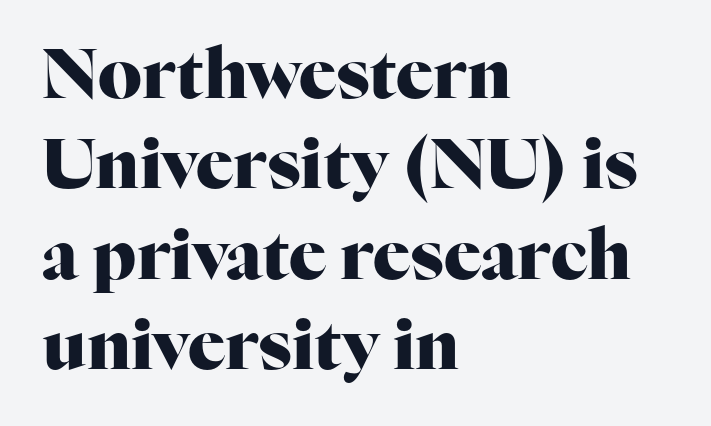
Q: Is the text bold? A: Yes.
Q: Is the text italic (slanted)? A: No, it is upright.
Q: Is the typeface a serif or a sans-serif typeface? A: Serif.
Q: Is the text underlined? A: No.
Q: How is the paragraph aligned? A: Left-aligned.
Q: Is the spacing between letters normal or unusually wide? A: Normal.
Q: Is the spacing between lines tight, normal or loose? A: Normal.
Q: Width (condensed, normal, or wide)? A: Normal.
Q: Stroke contrast? A: High.
Q: x-height? A: Medium.
Q: Monospaced? A: No.
